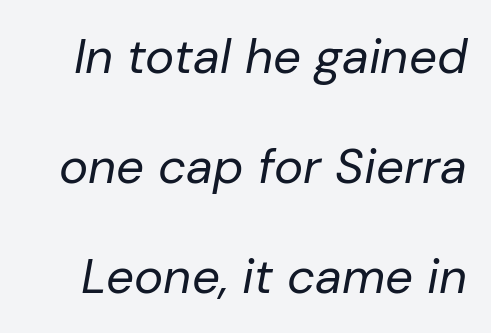
Q: Is the text bold? A: No.
Q: Is the text italic (slanted)? A: Yes, it leans right by about 10 degrees.
Q: Is the text underlined? A: No.
Q: Is the spacing between letters normal or unusually wide? A: Normal.
Q: Is the spacing between lines tight, normal or loose? A: Loose.
Q: Width (condensed, normal, or wide)? A: Normal.
Q: Stroke contrast? A: Low.
Q: x-height? A: Medium.
Q: Monospaced? A: No.
